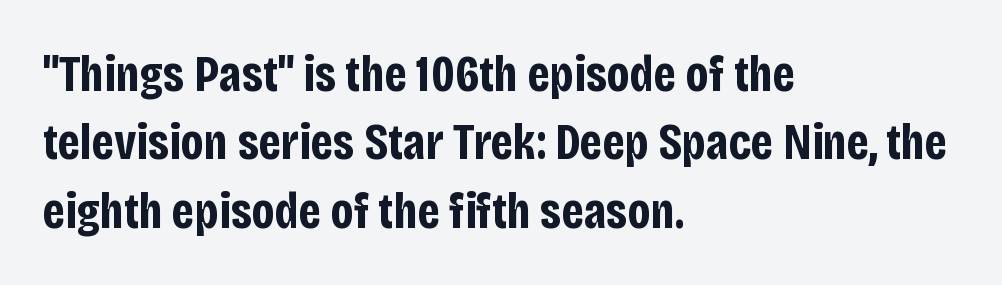
{"serif": "no", "italic": "no", "bold": "yes", "weight": "bold", "width": "condensed", "stroke_contrast": "low", "x_height": "large", "monospaced": "no", "underline": "no", "align": "left", "line_spacing": "normal", "line_spacing_ratio": 1.34, "letter_spacing": "normal", "letter_spacing_em": 0.0, "glyph_px": 51}
